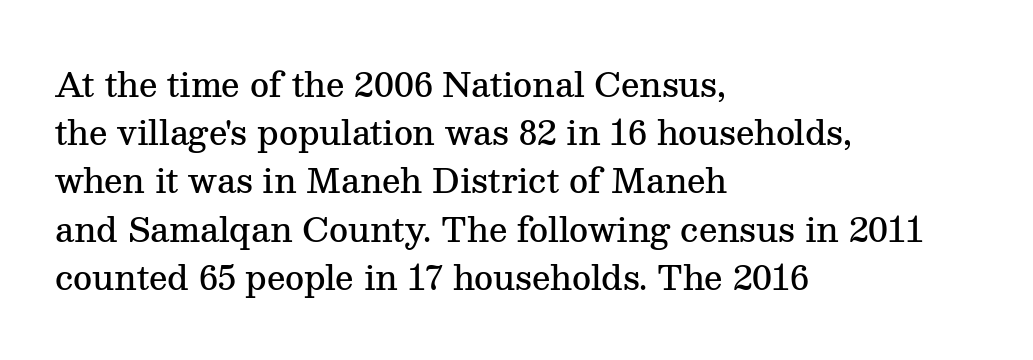
Caption: semibold face, moderately heavy strokes. The typesetter chose a ragged-right arrangement here. The designer left line spacing at the default. Decoration check: the copy has no underline. If you drew a line through each stem, it would be perfectly vertical. To sum up the face: it has serifs.
